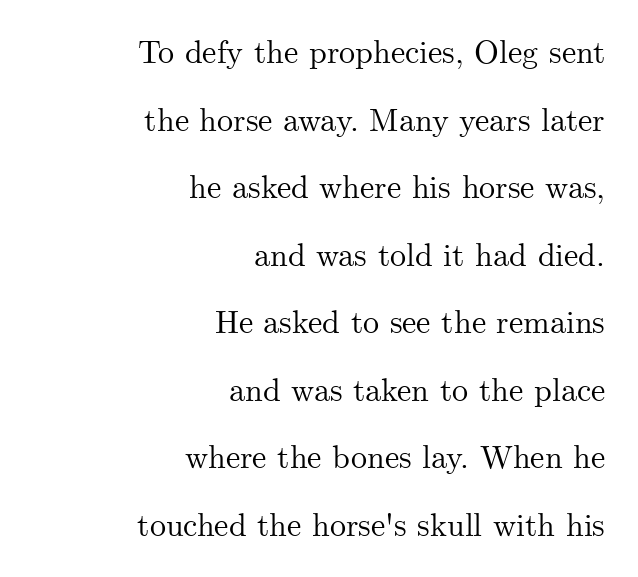
Does the copy run flush right? Yes — the right margin is perfectly even. The font family rendered here belongs to the serif group. A great deal of white space separates one row of letters from the next. Character widths vary here, with narrow letters taking less room than wide ones.
